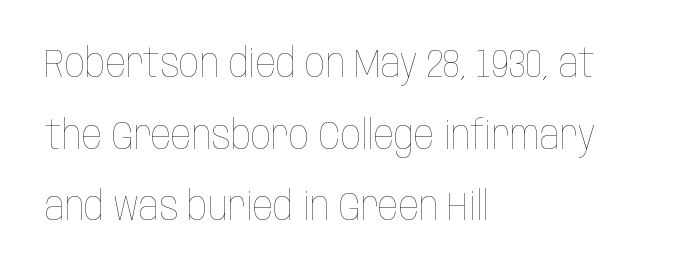
You can tell it's not italic because the verticals are truly vertical. The letters advance in unequal steps, a hallmark of proportional type. On a weight scale, this lands at 450 or below. Students, note that the glyphs here touch the page at normal intervals. Line beginnings align vertically; line endings do not. Just letters on the line, the space beneath them empty.
